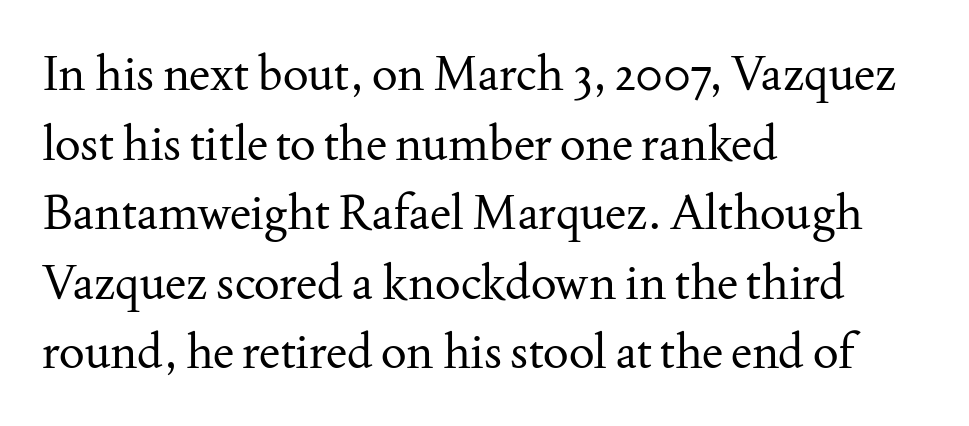
{"serif": "yes", "italic": "no", "bold": "no", "weight": "regular", "width": "normal", "stroke_contrast": "medium", "x_height": "small", "monospaced": "no", "underline": "no", "align": "left", "line_spacing": "normal", "line_spacing_ratio": 1.45, "letter_spacing": "normal", "letter_spacing_em": 0.0, "glyph_px": 48}
